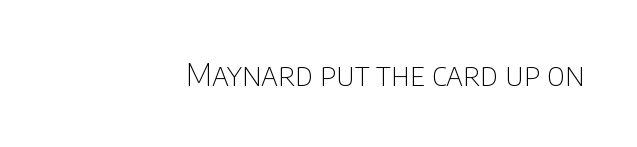
The image shows 32 px thin, condensed sans-serif type, upright; set right-aligned, normal letter spacing, not underlined; low stroke contrast and a large x-height.
